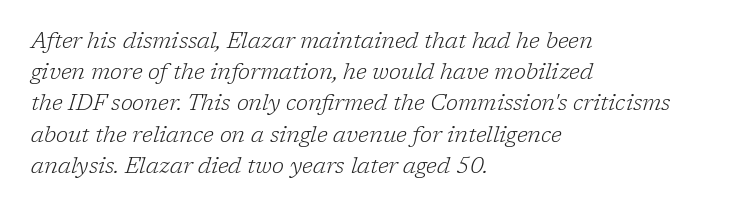
The image shows 22 px text type, italic (leaning right); set left-aligned, normal line spacing (1.42x), normal letter spacing, not underlined.
